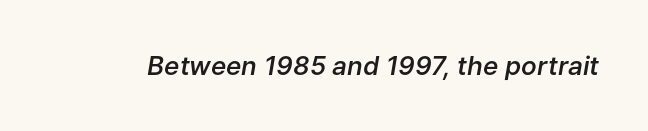
The image shows 26 px text type, italic (leaning right); set normal letter spacing, not underlined.
